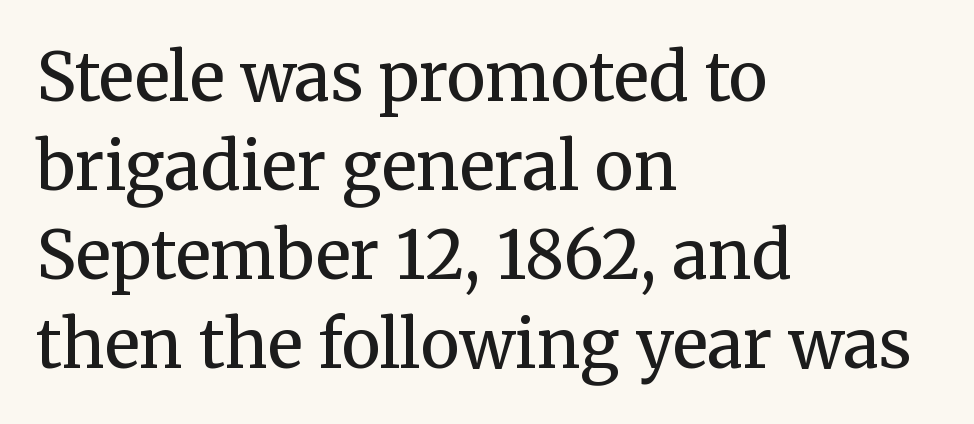
{"serif": "yes", "italic": "no", "bold": "no", "weight": "regular", "width": "normal", "stroke_contrast": "medium", "x_height": "medium", "monospaced": "no", "underline": "no", "align": "left", "line_spacing": "normal", "line_spacing_ratio": 1.35, "letter_spacing": "normal", "letter_spacing_em": 0.0, "glyph_px": 66}
